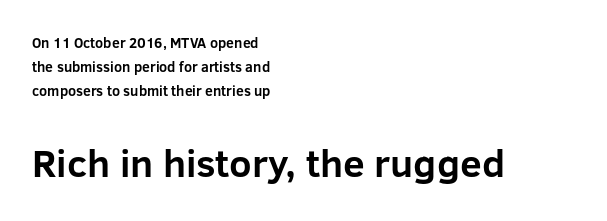
The image shows 39 px bold sans-serif type, upright; set left-aligned, line spacing 1.72x, normal letter spacing, not underlined; the second (bottom) block is 2.79x larger; low stroke contrast and a medium x-height.
